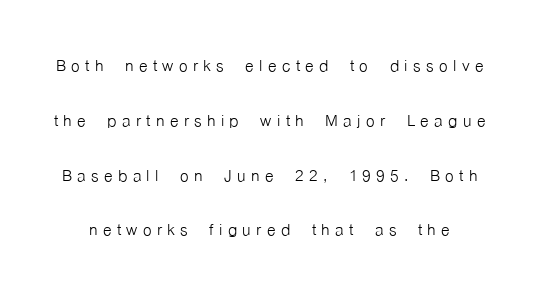
{"italic": "no", "bold": "no", "underline": "no", "line_spacing": "loose", "line_spacing_ratio": 2.49, "letter_spacing": "wide", "letter_spacing_em": 0.24, "glyph_px": 22}
